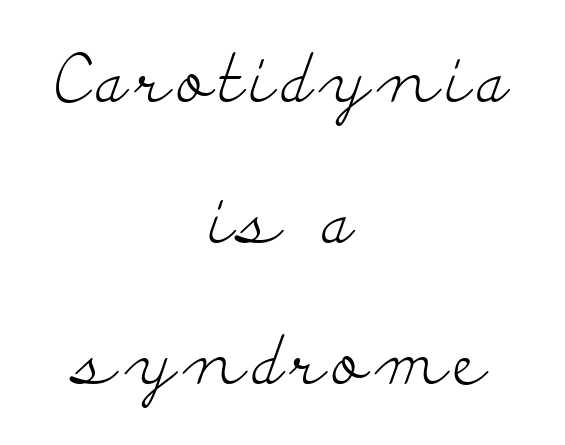
Any mark beneath the type? The region is blank. Proportional: the letters do not fall into vertical columns. Typographically, this falls in the serif category. Weight: regular or lighter.
